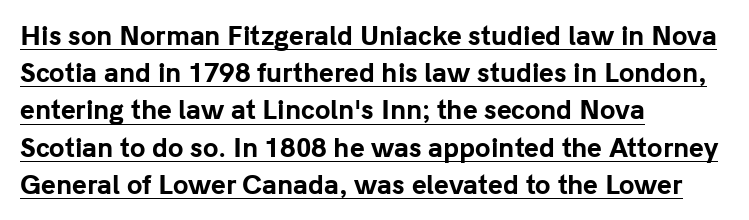
Q: Is the text bold? A: Yes.
Q: Is the text italic (slanted)? A: No, it is upright.
Q: Is the text underlined? A: Yes.
Q: How is the paragraph aligned? A: Left-aligned.
Q: Is the spacing between letters normal or unusually wide? A: Normal.
Q: Is the spacing between lines tight, normal or loose? A: Normal.
